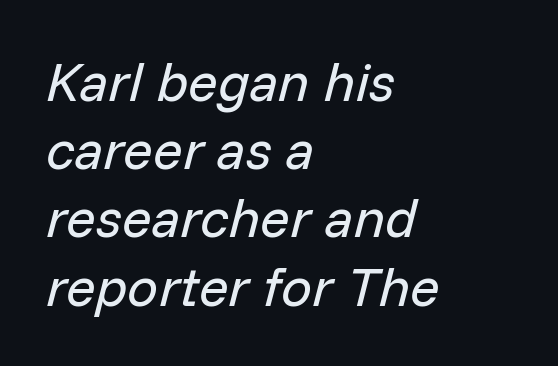
Q: Is the text bold? A: No.
Q: Is the text italic (slanted)? A: Yes, it leans right by about 14 degrees.
Q: Is the text underlined? A: No.
Q: How is the paragraph aligned? A: Left-aligned.
Q: Is the spacing between letters normal or unusually wide? A: Normal.
Q: Width (condensed, normal, or wide)? A: Normal.
Q: Stroke contrast? A: Low.
Q: x-height? A: Medium.
Q: Monospaced? A: No.
